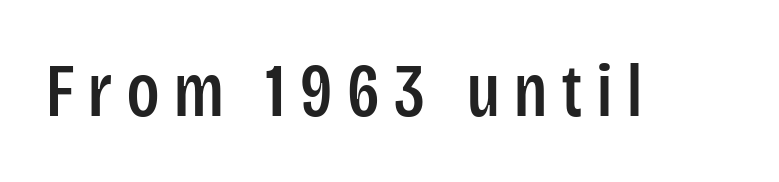
The space directly below the letters is spotless. Nope, not italic — everything's standing straight. You could not count columns in this text — the font is proportionally spaced. The glyphs in this specimen are sans serif.
